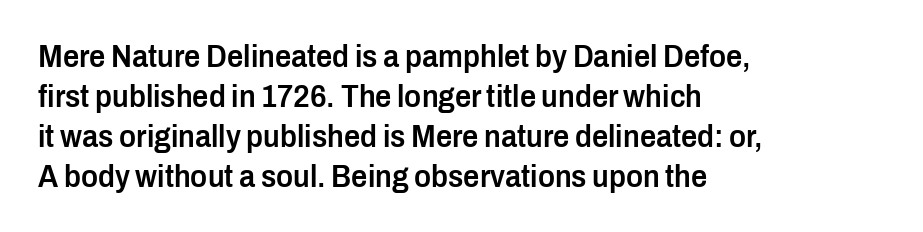
{"serif": "no", "italic": "no", "bold": "semi", "weight": "semibold", "width": "condensed", "stroke_contrast": "low", "x_height": "medium", "monospaced": "no", "underline": "no", "align": "left", "line_spacing": "normal", "line_spacing_ratio": 1.25, "letter_spacing": "normal", "letter_spacing_em": 0.0, "glyph_px": 32}
